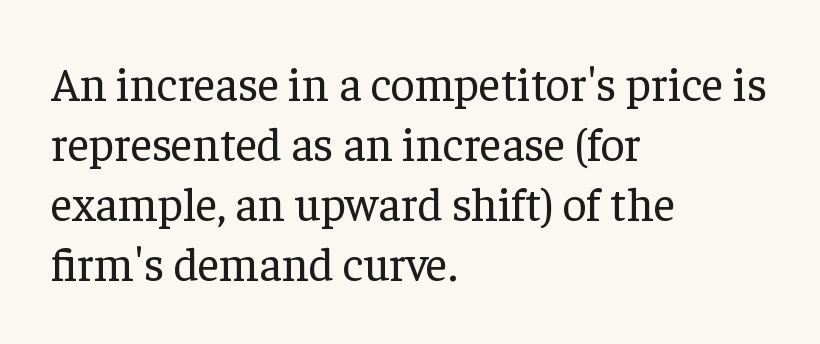
The image shows 47 px regular-weight serif type, upright; set left-aligned, normal line spacing (1.28x), normal letter spacing, not underlined; low stroke contrast and a medium x-height.
